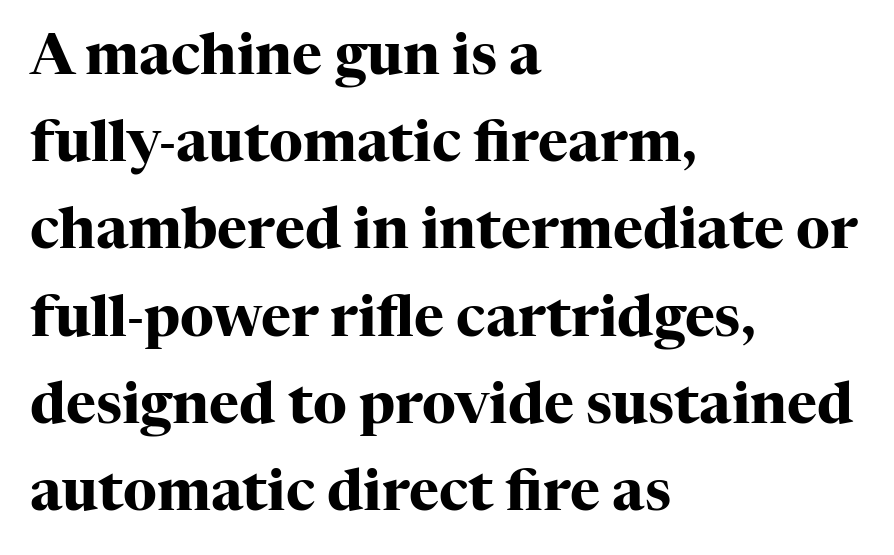
The image shows 57 px heavy serif type, upright; set left-aligned, normal line spacing (1.53x), normal letter spacing, not underlined; high stroke contrast and a medium x-height.
